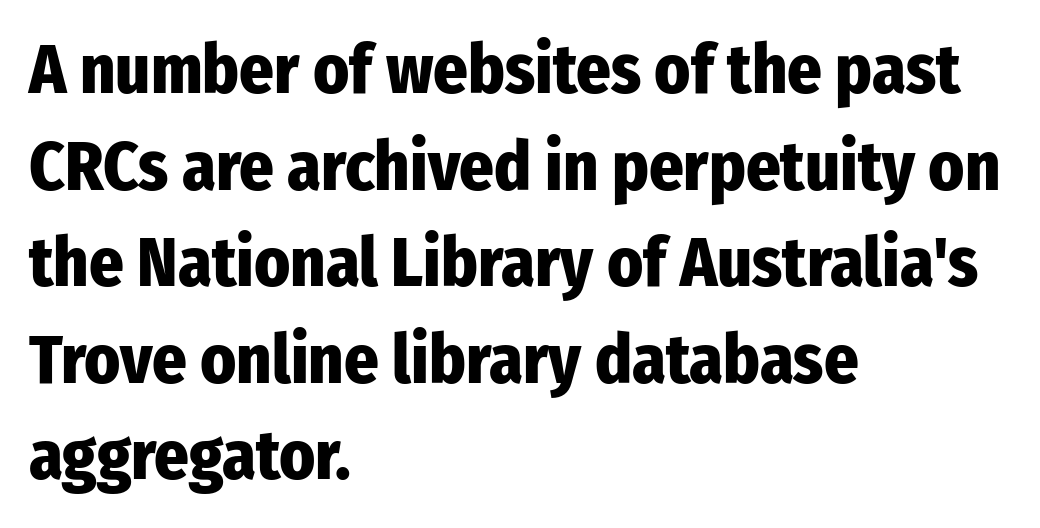
Q: Is the text bold? A: Yes.
Q: Is the text italic (slanted)? A: No, it is upright.
Q: Is the typeface a serif or a sans-serif typeface? A: Sans-serif.
Q: Is the text underlined? A: No.
Q: How is the paragraph aligned? A: Left-aligned.
Q: Is the spacing between letters normal or unusually wide? A: Normal.
Q: Is the spacing between lines tight, normal or loose? A: Normal.
Q: Width (condensed, normal, or wide)? A: Condensed.
Q: Stroke contrast? A: Low.
Q: x-height? A: Medium.
Q: Monospaced? A: No.
